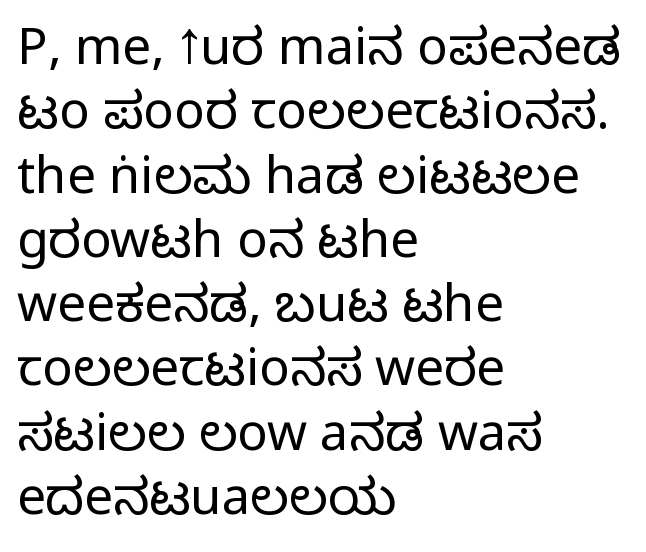
The image shows 51 px regular-weight, condensed sans-serif type, upright; set left-aligned, normal line spacing (1.26x), normal letter spacing, not underlined; low stroke contrast and a large x-height.
